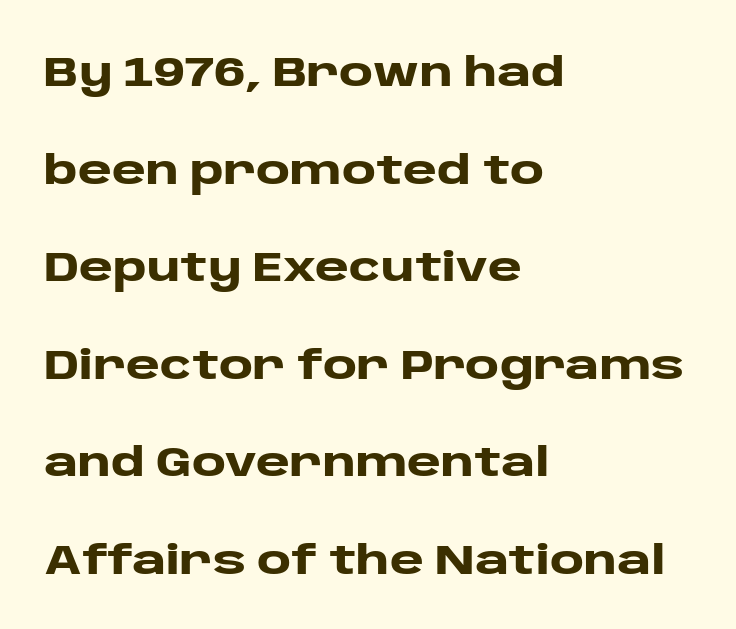
{"serif": "no", "italic": "no", "bold": "yes", "weight": "heavy", "width": "wide", "stroke_contrast": "low", "x_height": "large", "monospaced": "no", "underline": "no", "align": "left", "line_spacing": "loose", "line_spacing_ratio": 2.38, "letter_spacing": "normal", "letter_spacing_em": 0.0, "glyph_px": 41}
